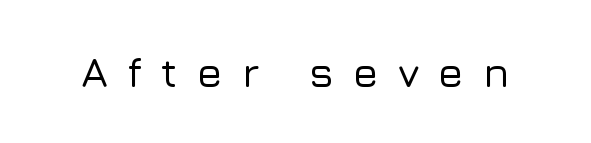
Each word looks stretched out because of the extra space between its letters. Character widths vary here, with narrow letters taking less room than wide ones. Underlining? Definitely not there. Posture: vertical.
